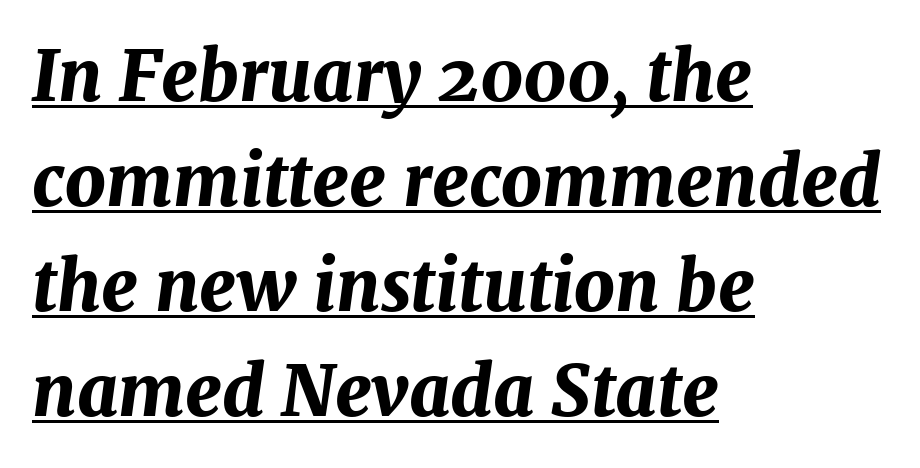
{"italic": "yes", "lean": "right", "slant_degrees": 7, "bold": "yes", "weight": "bold", "width": "normal", "stroke_contrast": "medium", "x_height": "medium", "monospaced": "no", "underline": "yes", "align": "left", "line_spacing": "normal", "line_spacing_ratio": 1.5, "letter_spacing": "normal", "letter_spacing_em": 0.0, "glyph_px": 70}
